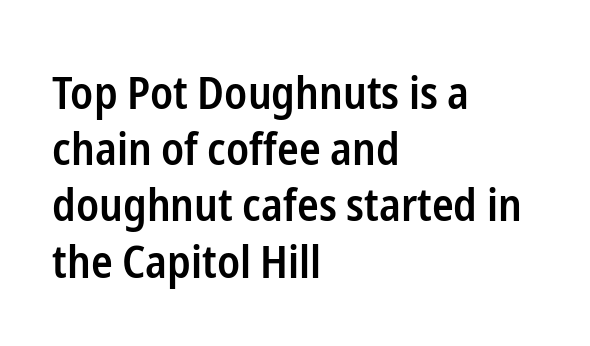
Tracking here is standard; glyphs follow each other at the usual distance. Does the weight exceed regular? Yes, but only to semibold. This sample has the flowing, uneven cadence of proportional lettering. Ordinary non-slanted type is in use. Line starts are locked; line ends wander.
